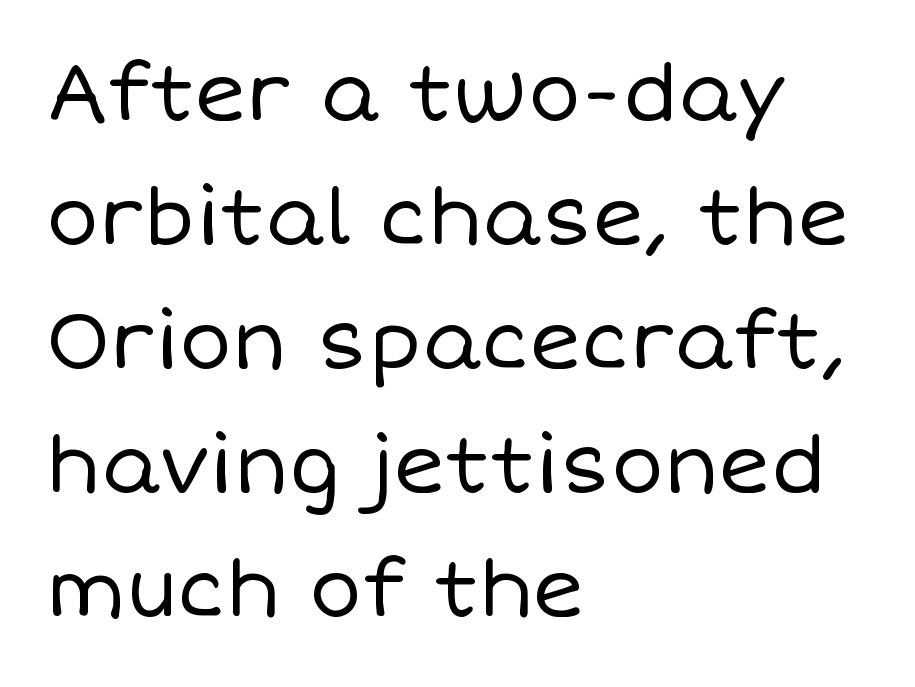
{"italic": "no", "bold": "no", "weight": "regular", "width": "normal", "stroke_contrast": "low", "x_height": "large", "monospaced": "no", "underline": "no", "align": "left", "line_spacing": "normal", "line_spacing_ratio": 1.57, "letter_spacing": "normal", "letter_spacing_em": 0.0, "glyph_px": 79}
